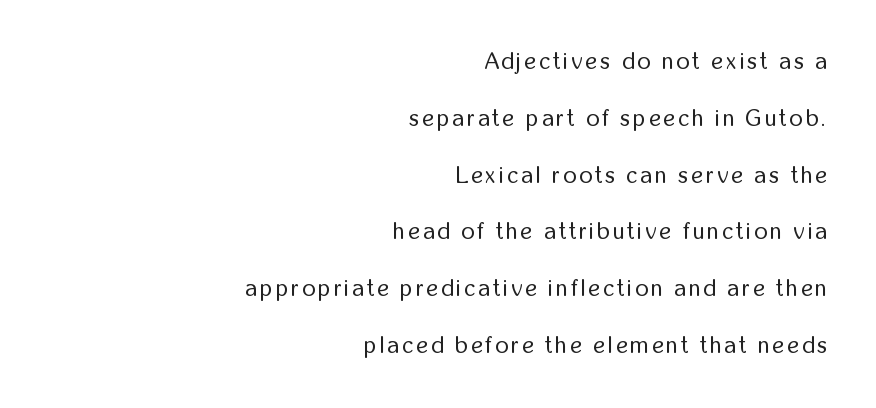
{"italic": "no", "bold": "no", "underline": "no", "align": "right", "line_spacing": "loose", "line_spacing_ratio": 2.47, "glyph_px": 23}
